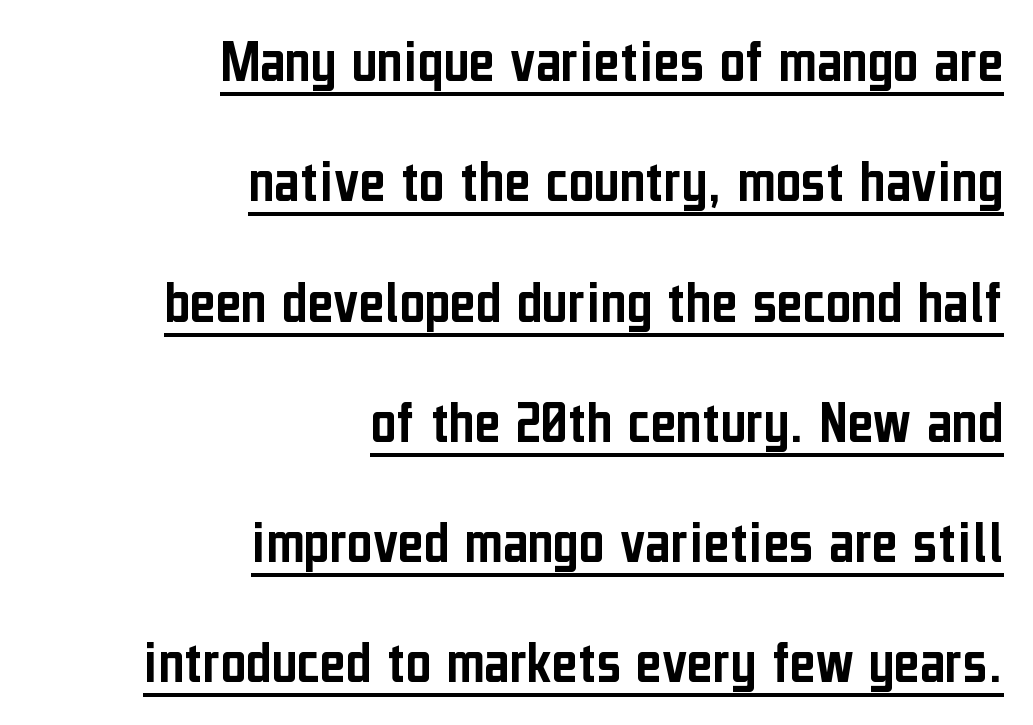
{"serif": "no", "italic": "no", "width": "condensed", "stroke_contrast": "low", "x_height": "medium", "monospaced": "no", "underline": "yes", "align": "right", "line_spacing": "loose", "line_spacing_ratio": 1.94, "letter_spacing": "normal", "letter_spacing_em": 0.0, "glyph_px": 62}
